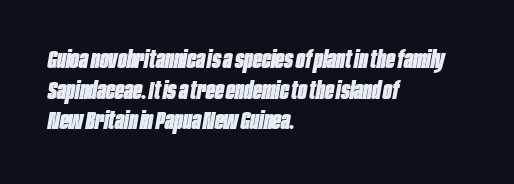
Baseline-to-baseline distance is the conventional proportion of letter height. A full-strength bold gives these letters their thick strokes. Line beginnings align vertically; line endings do not. Words float on clear page, feet unadorned.
